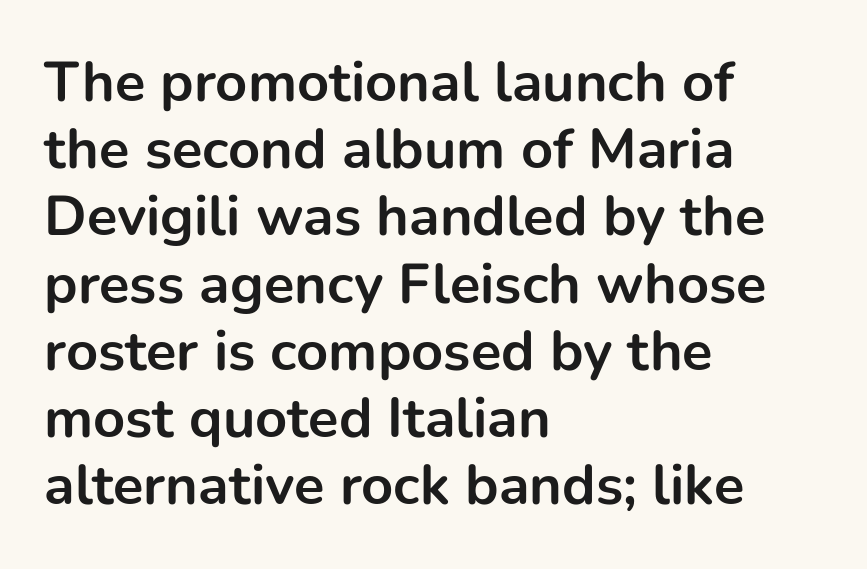
{"serif": "no", "italic": "no", "bold": "yes", "weight": "bold", "width": "normal", "stroke_contrast": "low", "x_height": "medium", "monospaced": "no", "underline": "no", "align": "left", "line_spacing_ratio": 1.2, "letter_spacing": "normal", "letter_spacing_em": 0.0, "glyph_px": 56}
